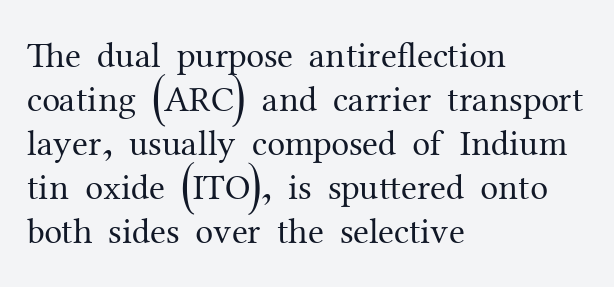
Spacing verdict: proportional, widths tailored to each character. Stroke terminals: seriffed. The baseline area is clear. Inter-character spacing is left at the font's built-in metrics.
